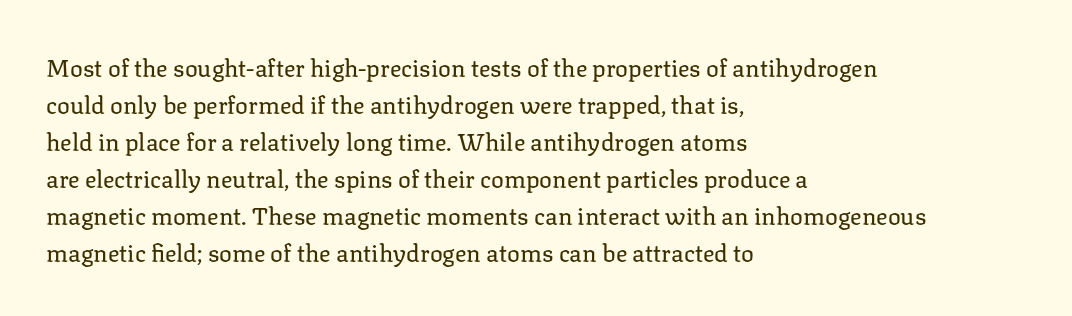
Q: Is the text bold? A: No.
Q: Is the text italic (slanted)? A: No, it is upright.
Q: Is the text underlined? A: No.
Q: How is the paragraph aligned? A: Left-aligned.
Q: Is the spacing between letters normal or unusually wide? A: Normal.
Q: Is the spacing between lines tight, normal or loose? A: Normal.
